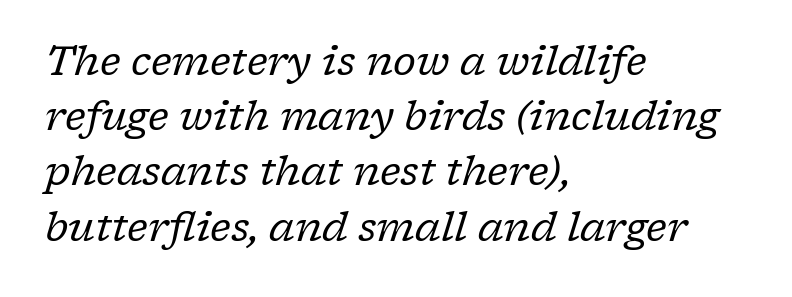
{"serif": "yes", "italic": "yes", "lean": "right", "slant_degrees": 17, "bold": "no", "weight": "regular", "width": "normal", "stroke_contrast": "low", "x_height": "medium", "monospaced": "no", "underline": "no", "align": "left", "line_spacing": "normal", "line_spacing_ratio": 1.38, "letter_spacing": "normal", "letter_spacing_em": 0.0, "glyph_px": 40}
